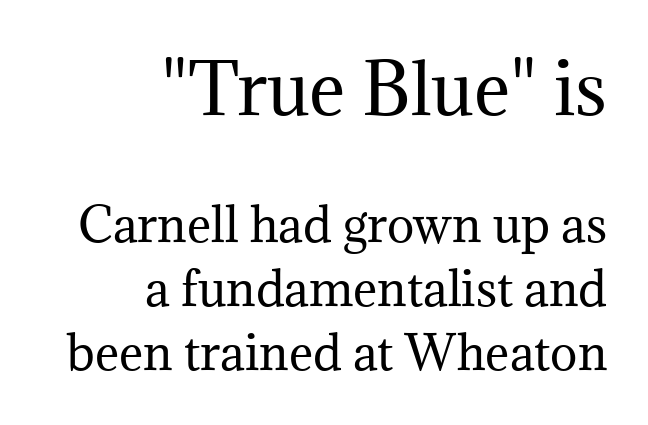
Q: Is the text bold? A: No.
Q: Is the text italic (slanted)? A: No, it is upright.
Q: Is the typeface a serif or a sans-serif typeface? A: Serif.
Q: Is the text underlined? A: No.
Q: How is the paragraph aligned? A: Right-aligned.
Q: Is the spacing between letters normal or unusually wide? A: Normal.
Q: Is the spacing between lines tight, normal or loose? A: Normal.
Q: Which block of text is set in a larger size, the first (top) or the second (bottom)? A: The first (top) one.
Q: Width (condensed, normal, or wide)? A: Normal.
Q: Stroke contrast? A: Medium.
Q: x-height? A: Medium.
Q: Monospaced? A: No.
